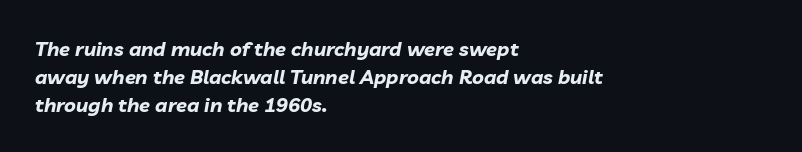
{"italic": "yes", "lean": "right", "slant_degrees": 10, "bold": "yes", "underline": "no", "align": "left", "line_spacing": "normal", "line_spacing_ratio": 1.4, "letter_spacing": "normal", "letter_spacing_em": 0.0, "glyph_px": 20}
